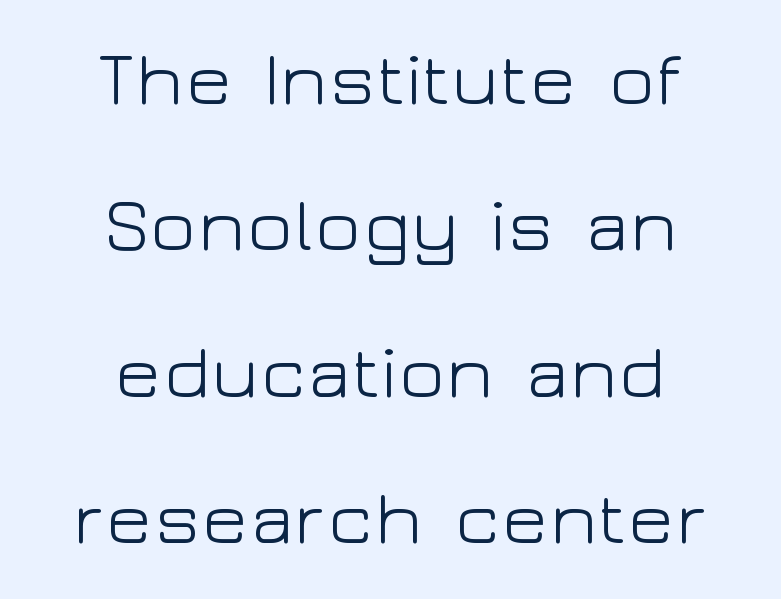
{"serif": "no", "italic": "no", "bold": "no", "weight": "light", "width": "wide", "stroke_contrast": "low", "x_height": "medium", "monospaced": "no", "underline": "no", "align": "center", "line_spacing": "loose", "line_spacing_ratio": 1.9, "letter_spacing": "normal", "letter_spacing_em": 0.0, "glyph_px": 77}
